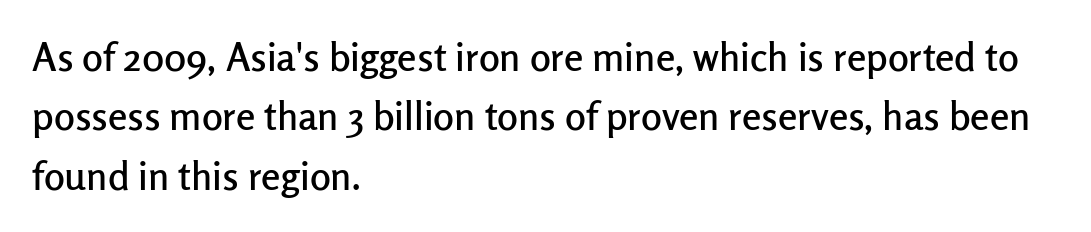
{"serif": "no", "italic": "no", "width": "normal", "stroke_contrast": "low", "x_height": "medium", "monospaced": "no", "underline": "no", "align": "left", "line_spacing": "normal", "line_spacing_ratio": 1.52, "letter_spacing": "normal", "letter_spacing_em": 0.0, "glyph_px": 39}
